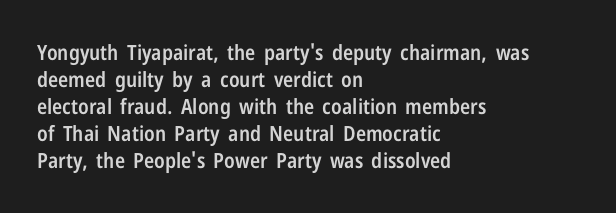
The typography opts for an upright posture over an oblique one. The typesetting leans somewhat heavy: a semibold. Look at the tracking — it's just the regular setting, nothing added. Bare-footed words on every line. Summary of vertical rhythm: regular, with standard interline spacing. The paragraph shown leans on its left margin.
